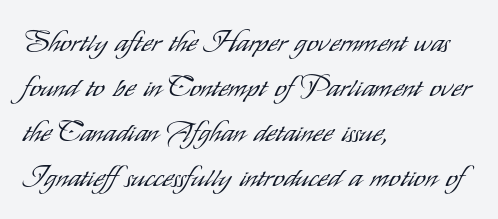
Q: Is the text bold? A: No.
Q: Is the text italic (slanted)? A: Yes.
Q: Is the typeface a serif or a sans-serif typeface? A: Sans-serif.
Q: Is the text underlined? A: No.
Q: How is the paragraph aligned? A: Left-aligned.
Q: Is the spacing between letters normal or unusually wide? A: Normal.
Q: Is the spacing between lines tight, normal or loose? A: Normal.
Q: Width (condensed, normal, or wide)? A: Condensed.
Q: Stroke contrast? A: Low.
Q: x-height? A: Small.
Q: Monospaced? A: No.
